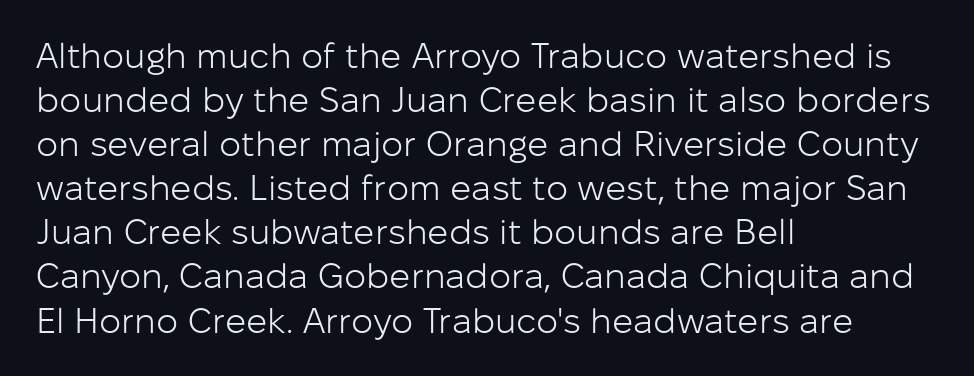
{"serif": "no", "italic": "no", "bold": "no", "weight": "light", "width": "normal", "stroke_contrast": "low", "x_height": "medium", "monospaced": "no", "underline": "no", "align": "left", "line_spacing": "normal", "line_spacing_ratio": 1.26, "letter_spacing": "normal", "letter_spacing_em": 0.0, "glyph_px": 35}
